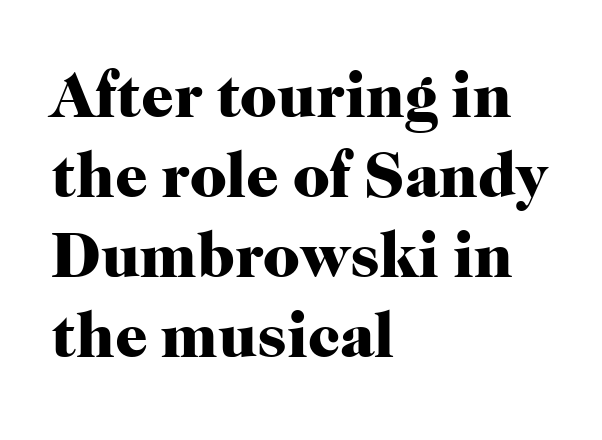
Does extra space separate the letters? No, they use regular spacing. All the whitespace from short lines collects on the right. Compared with an ordinary text face, these strokes are far heavier — a full bold. The foot of each line stays bare and open. Italic: no, the glyphs are upright roman.
